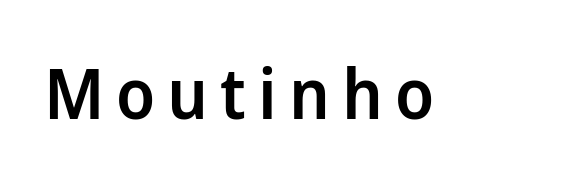
{"serif": "no", "italic": "no", "bold": "semi", "weight": "semibold", "width": "normal", "stroke_contrast": "low", "x_height": "medium", "monospaced": "no", "underline": "no", "glyph_px": 70}
